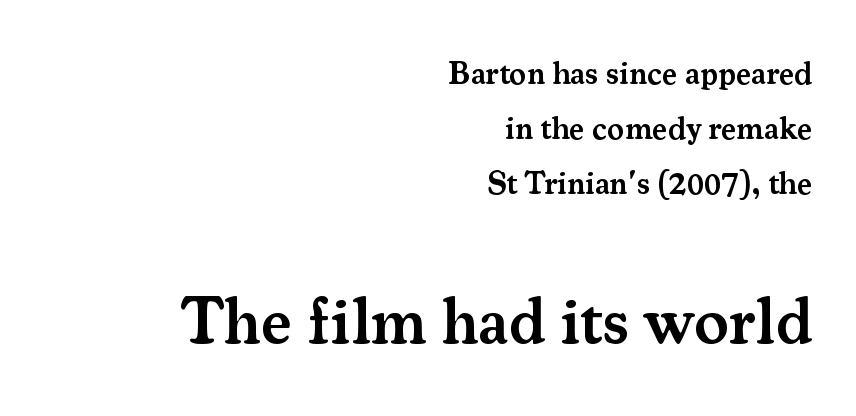
{"serif": "yes", "italic": "no", "bold": "semi", "weight": "semibold", "width": "normal", "stroke_contrast": "medium", "x_height": "small", "monospaced": "no", "underline": "no", "align": "right", "line_spacing_ratio": 1.72, "letter_spacing": "normal", "letter_spacing_em": 0.0, "larger_block": "second", "size_ratio": 2.03, "glyph_px": 65}
